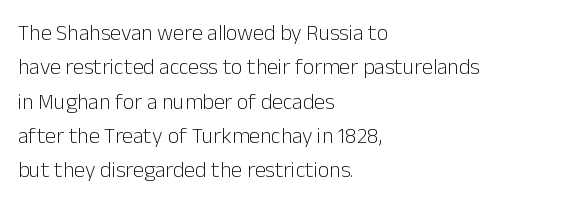
{"italic": "no", "bold": "no", "underline": "no", "align": "left", "line_spacing": "normal", "line_spacing_ratio": 1.56, "letter_spacing": "normal", "letter_spacing_em": 0.0, "glyph_px": 22}
